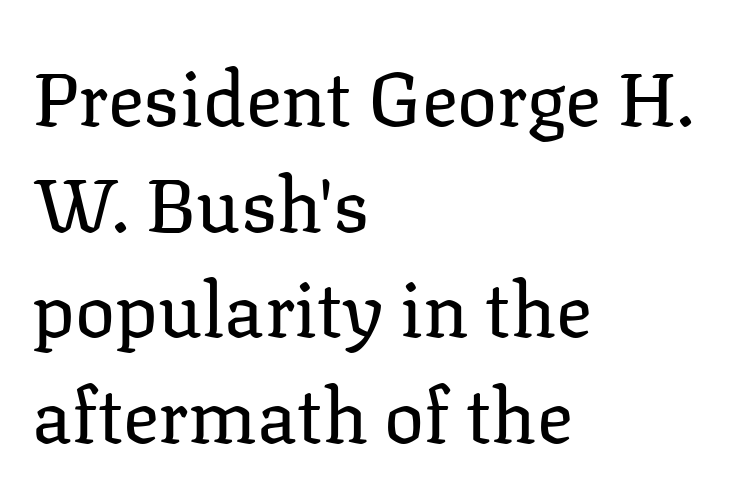
The image shows 75 px regular-weight serif type, upright; set left-aligned, normal line spacing (1.41x), normal letter spacing, not underlined; low stroke contrast and a medium x-height.
